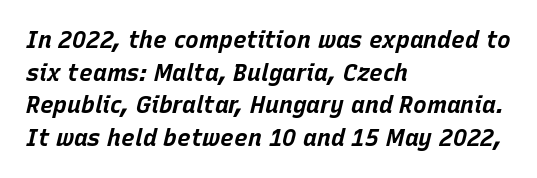
The image shows 23 px bold type, italic (leaning right); set left-aligned, normal line spacing (1.42x), normal letter spacing, not underlined.
